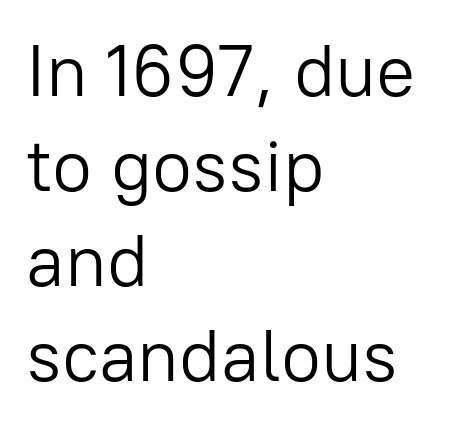
The image shows 73 px light sans-serif type, upright; set left-aligned, normal line spacing (1.3x), normal letter spacing, not underlined; low stroke contrast and a medium x-height.
